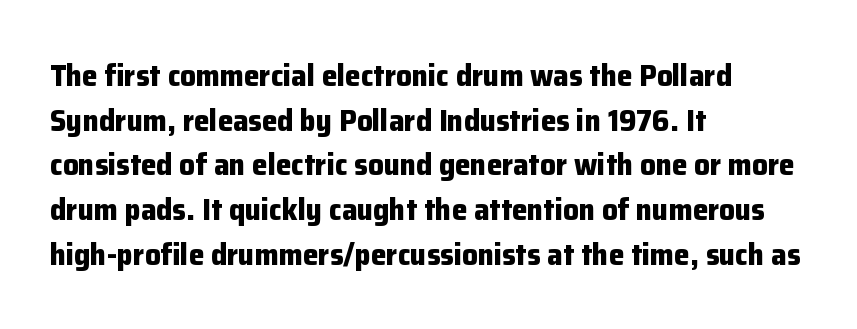
Q: Is the text bold? A: Yes.
Q: Is the text italic (slanted)? A: No, it is upright.
Q: Is the typeface a serif or a sans-serif typeface? A: Sans-serif.
Q: Is the text underlined? A: No.
Q: How is the paragraph aligned? A: Left-aligned.
Q: Is the spacing between letters normal or unusually wide? A: Normal.
Q: Is the spacing between lines tight, normal or loose? A: Normal.
Q: Width (condensed, normal, or wide)? A: Normal.
Q: Stroke contrast? A: Low.
Q: x-height? A: Medium.
Q: Monospaced? A: No.
